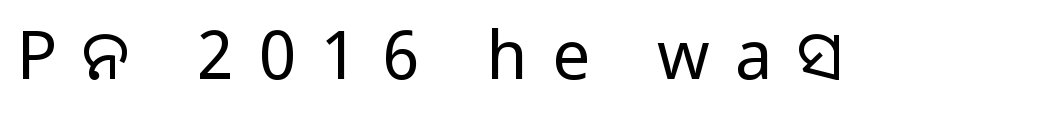
{"serif": "no", "italic": "no", "bold": "no", "weight": "regular", "width": "normal", "stroke_contrast": "low", "x_height": "large", "monospaced": "no", "underline": "no", "letter_spacing": "wide", "letter_spacing_em": 0.37, "glyph_px": 67}
